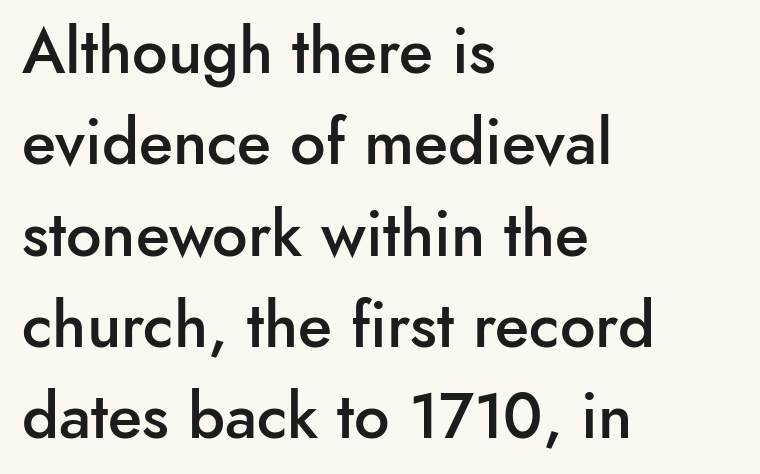
{"serif": "no", "italic": "no", "bold": "semi", "weight": "semibold", "width": "normal", "stroke_contrast": "low", "x_height": "small", "monospaced": "no", "underline": "no", "align": "left", "line_spacing": "normal", "line_spacing_ratio": 1.45, "letter_spacing": "normal", "letter_spacing_em": 0.0, "glyph_px": 63}
